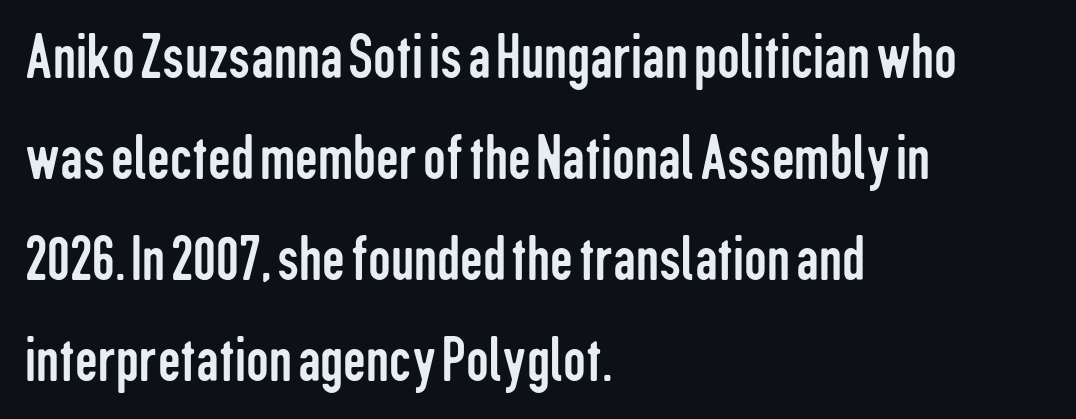
The image shows 64 px regular-weight, condensed sans-serif type, upright; set left-aligned, normal line spacing (1.58x), normal letter spacing, not underlined; low stroke contrast and a medium x-height.
